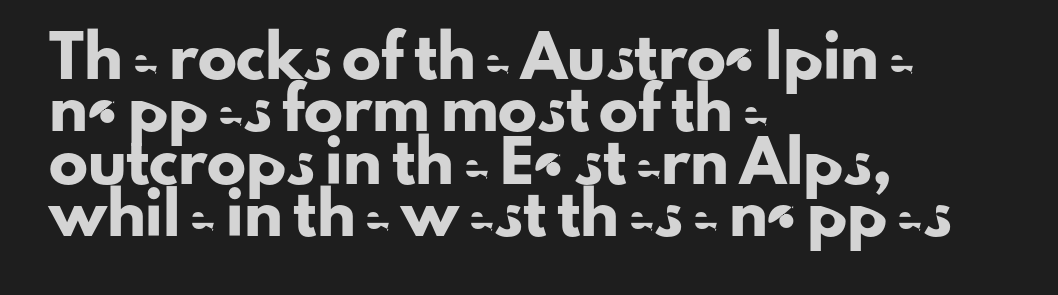
The image shows 39 px sans-serif type, upright; set left-aligned, normal line spacing (1.34x), normal letter spacing, not underlined; low stroke contrast and a small x-height.
